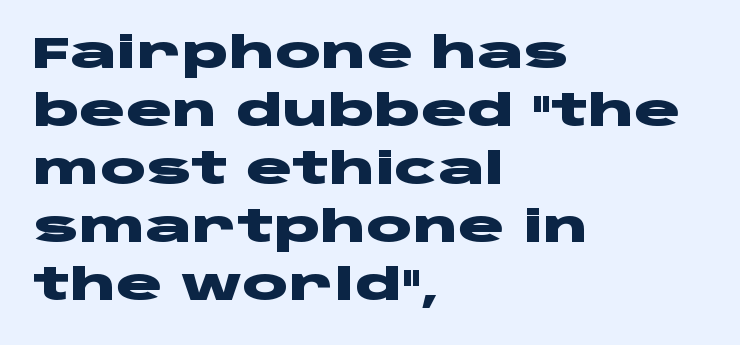
{"serif": "no", "italic": "no", "bold": "yes", "weight": "heavy", "width": "wide", "stroke_contrast": "low", "x_height": "large", "monospaced": "no", "underline": "no", "align": "left", "line_spacing": "normal", "line_spacing_ratio": 1.35, "letter_spacing": "normal", "letter_spacing_em": 0.0, "glyph_px": 43}
